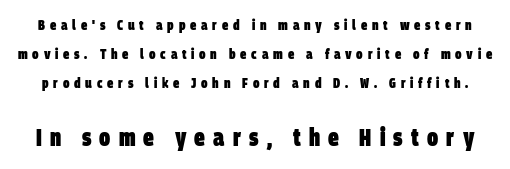
These lines have a slow, spaced-out rhythm from letter to letter. Loosely led — the rows are spread out. Check under the words: just untouched page. The font is running at its bold setting.
